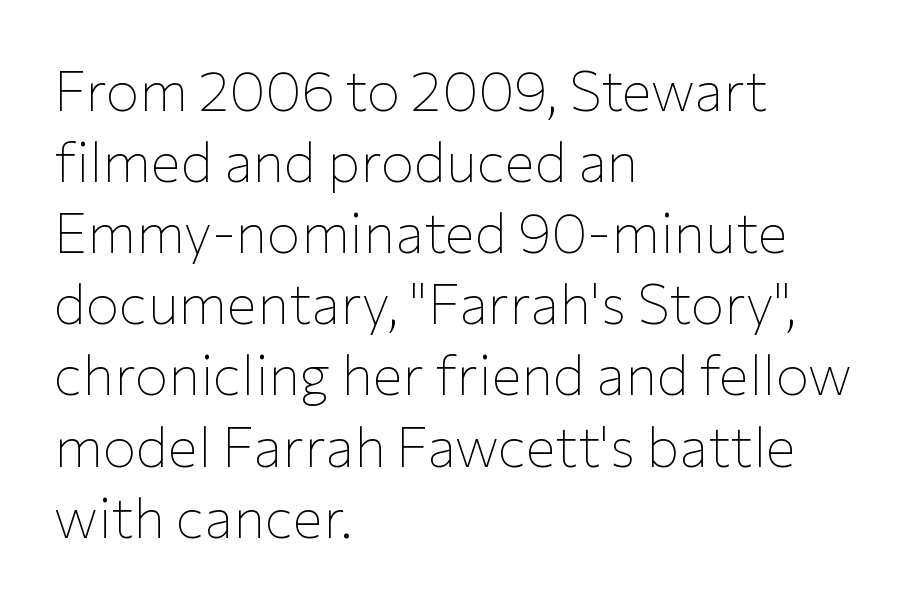
The image shows 56 px thin sans-serif type, upright; set left-aligned, normal line spacing (1.27x), normal letter spacing, not underlined; low stroke contrast and a medium x-height.
